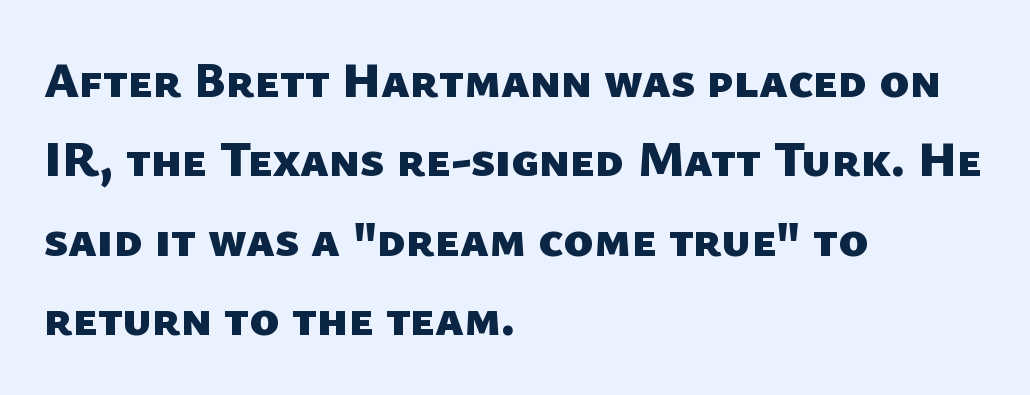
The image shows 50 px heavy sans-serif type; set left-aligned, normal line spacing (1.59x), normal letter spacing, not underlined; low stroke contrast and a medium x-height.
